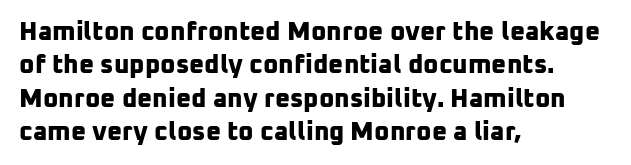
Short note: letters normally spaced. Just letters on the line, the space beneath them empty. Evenly set lines give the paragraph a standard silhouette. Thick stems and heavy bowls — unmistakably bold.
